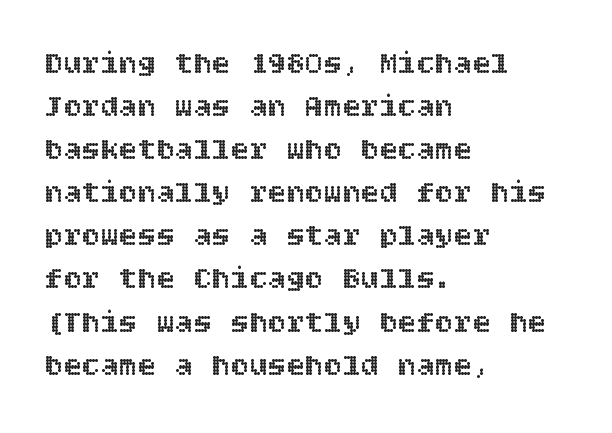
Successive baselines arrive at the customary interval. The type is set solid horizontally, with unmodified tracking. The letters stand upright; this is a roman face. The rag falls on the right side of this text block.
